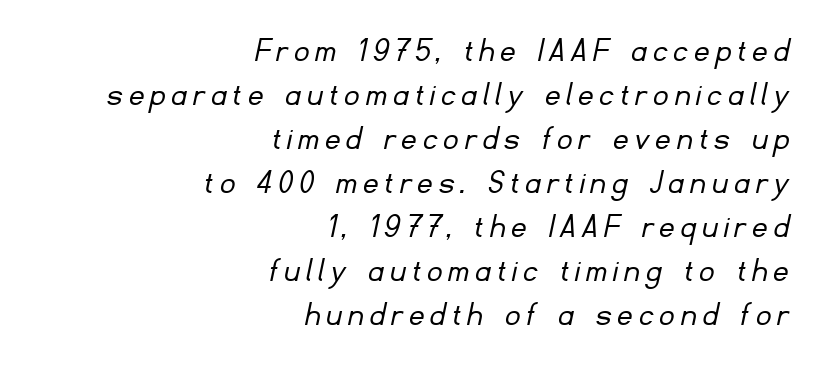
The image shows 36 px light sans-serif type; set right-aligned, line spacing 1.22x, not underlined; low stroke contrast and a small x-height.
